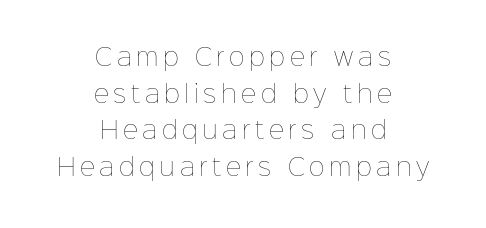
Q: Is the text bold? A: No.
Q: Is the text italic (slanted)? A: No, it is upright.
Q: Is the text underlined? A: No.
Q: How is the paragraph aligned? A: Centered.
Q: Is the spacing between lines tight, normal or loose? A: Normal.
